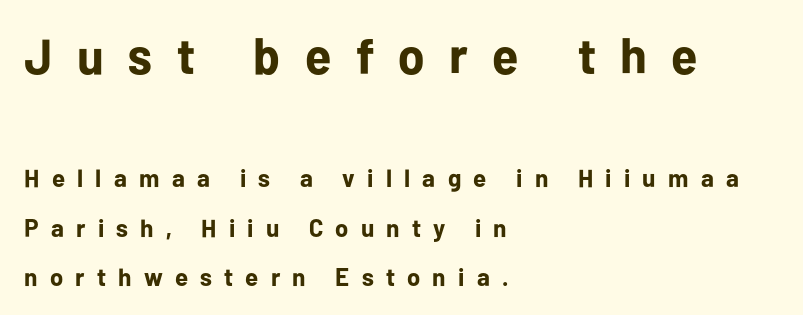
{"serif": "no", "italic": "no", "bold": "yes", "weight": "bold", "width": "normal", "stroke_contrast": "low", "x_height": "medium", "monospaced": "no", "underline": "no", "align": "left", "line_spacing": "loose", "line_spacing_ratio": 1.97, "letter_spacing": "wide", "letter_spacing_em": 0.49, "larger_block": "first", "size_ratio": 2.0, "glyph_px": 50}
